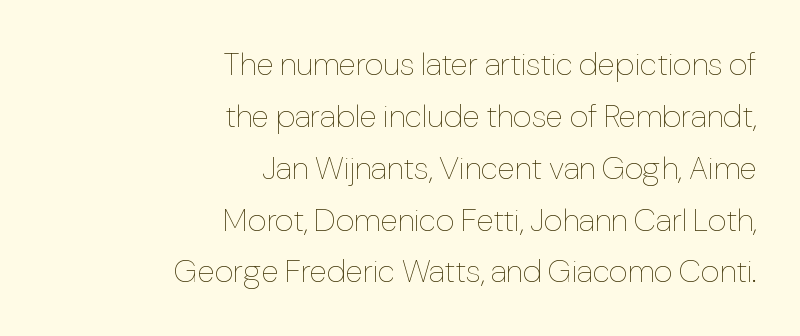
The image shows 32 px thin type, upright; set right-aligned, normal line spacing (1.62x), normal letter spacing, not underlined; low stroke contrast and a medium x-height.
